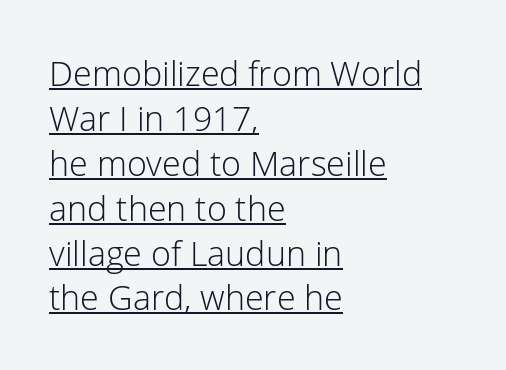
Q: Is the text bold? A: No.
Q: Is the text italic (slanted)? A: No, it is upright.
Q: Is the typeface a serif or a sans-serif typeface? A: Sans-serif.
Q: Is the text underlined? A: Yes.
Q: How is the paragraph aligned? A: Left-aligned.
Q: Is the spacing between letters normal or unusually wide? A: Normal.
Q: Is the spacing between lines tight, normal or loose? A: Normal.
Q: Width (condensed, normal, or wide)? A: Normal.
Q: Stroke contrast? A: Low.
Q: x-height? A: Medium.
Q: Monospaced? A: No.
